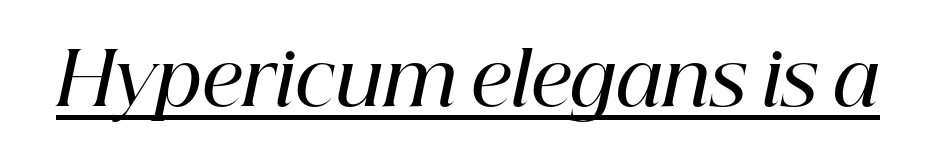
As a designer I'd log this as weight 600, semibold. Letter spacing: default. Every word sits above its own underline. The typeface chosen for these lines features serifs. A typesetter would mark this as italic.
